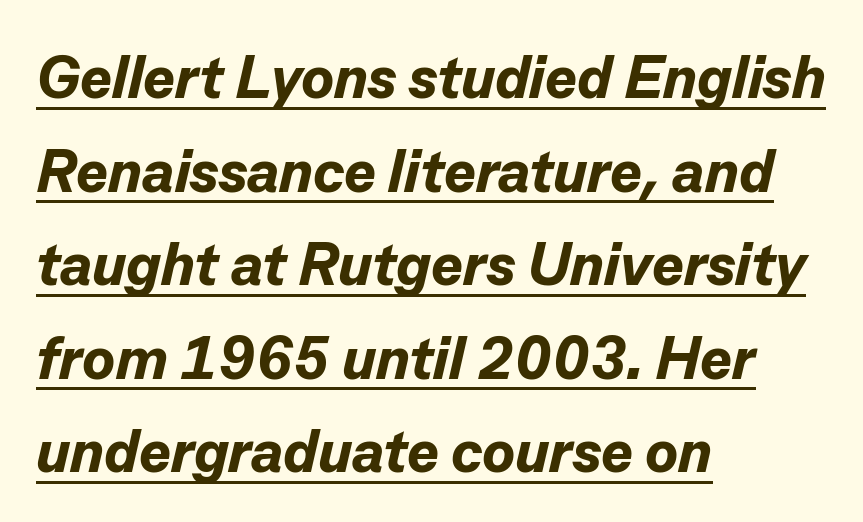
The image shows 60 px bold type, italic (leaning right); set left-aligned, normal line spacing (1.56x), normal letter spacing, underlined; low stroke contrast and a medium x-height.
